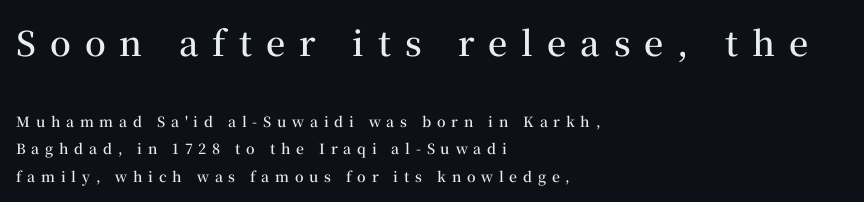
The image shows 34 px semibold serif type, upright; set left-aligned, loose line spacing (1.96x), unusually wide letter spacing (+0.41 em), not underlined; the first (top) block is 2.43x larger; medium stroke contrast and a medium x-height.
